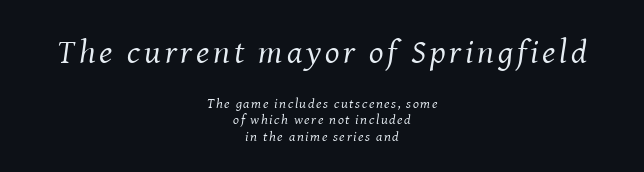
Q: Is the text bold? A: No.
Q: Is the text italic (slanted)? A: Yes, it leans right by about 8 degrees.
Q: Is the typeface a serif or a sans-serif typeface? A: Serif.
Q: Is the text underlined? A: No.
Q: How is the paragraph aligned? A: Centered.
Q: Which block of text is set in a larger size, the first (top) or the second (bottom)? A: The first (top) one.
Q: Width (condensed, normal, or wide)? A: Normal.
Q: Stroke contrast? A: Medium.
Q: x-height? A: Medium.
Q: Monospaced? A: No.
